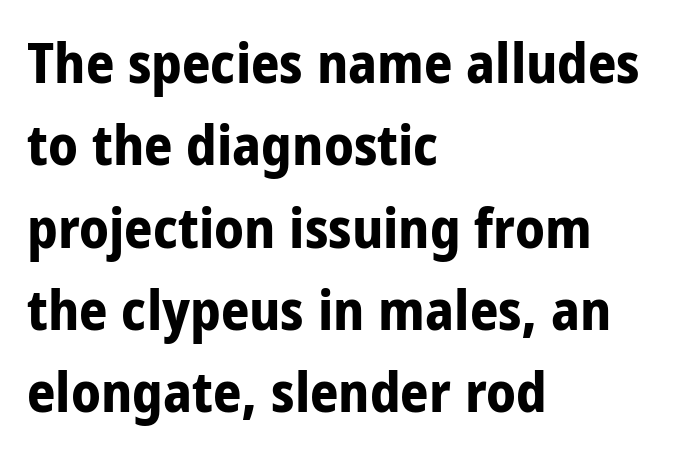
Q: Is the text bold? A: Yes.
Q: Is the text italic (slanted)? A: No, it is upright.
Q: Is the typeface a serif or a sans-serif typeface? A: Sans-serif.
Q: Is the text underlined? A: No.
Q: How is the paragraph aligned? A: Left-aligned.
Q: Is the spacing between letters normal or unusually wide? A: Normal.
Q: Is the spacing between lines tight, normal or loose? A: Normal.
Q: Width (condensed, normal, or wide)? A: Condensed.
Q: Stroke contrast? A: Low.
Q: x-height? A: Large.
Q: Monospaced? A: No.
